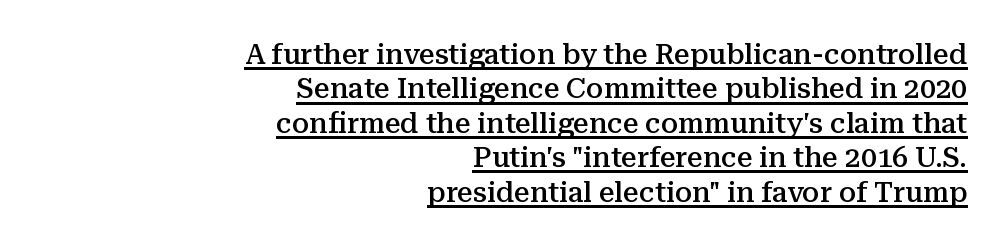
{"serif": "yes", "italic": "no", "bold": "semi", "weight": "semibold", "width": "normal", "stroke_contrast": "medium", "x_height": "medium", "monospaced": "no", "underline": "yes", "align": "right", "line_spacing_ratio": 1.23, "letter_spacing": "normal", "letter_spacing_em": 0.0, "glyph_px": 28}
